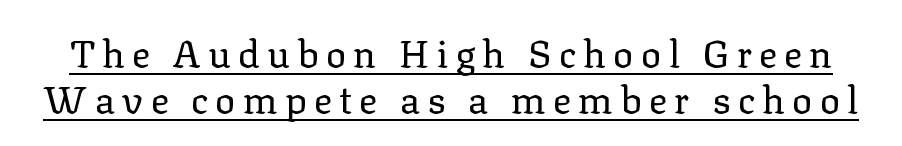
Q: Is the text bold? A: No.
Q: Is the text italic (slanted)? A: No, it is upright.
Q: Is the typeface a serif or a sans-serif typeface? A: Serif.
Q: Is the text underlined? A: Yes.
Q: Width (condensed, normal, or wide)? A: Normal.
Q: Stroke contrast? A: Low.
Q: x-height? A: Medium.
Q: Monospaced? A: No.
